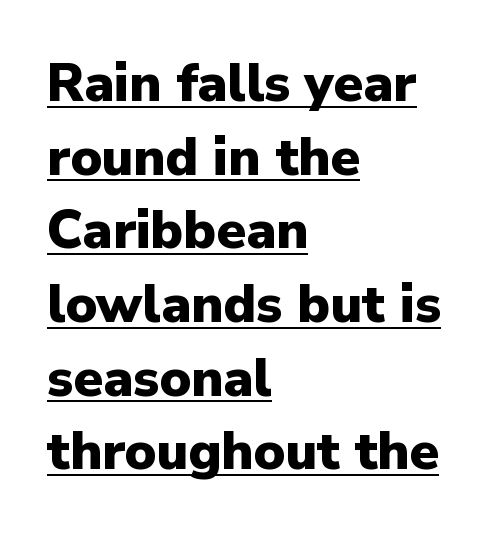
Compared with typical body copy, the letter spacing here is the same. The ragged edge is on the right, which tells us the setting is flush left. Heft: maximum for text — a bold. A roman cut, with each character standing at attention.
